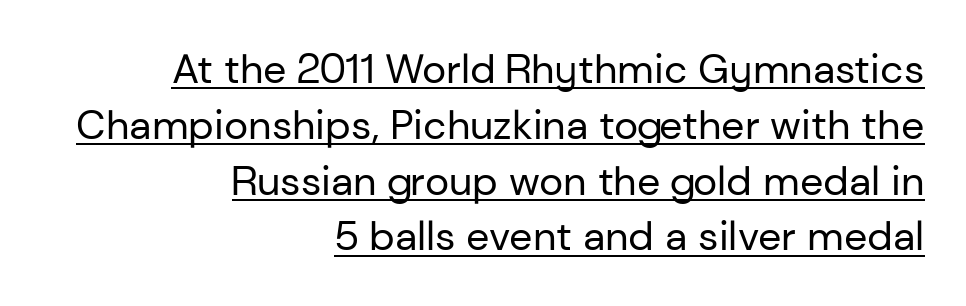
The image shows 41 px regular-weight sans-serif type, upright; set right-aligned, normal line spacing (1.36x), normal letter spacing, underlined; low stroke contrast and a medium x-height.
